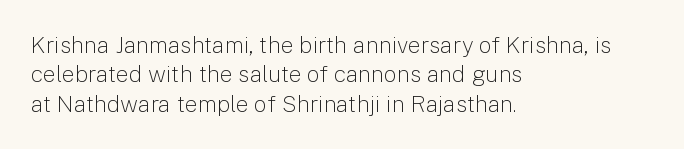
Q: Is the text bold? A: No.
Q: Is the text italic (slanted)? A: No, it is upright.
Q: Is the text underlined? A: No.
Q: How is the paragraph aligned? A: Left-aligned.
Q: Is the spacing between letters normal or unusually wide? A: Normal.
Q: Is the spacing between lines tight, normal or loose? A: Normal.
